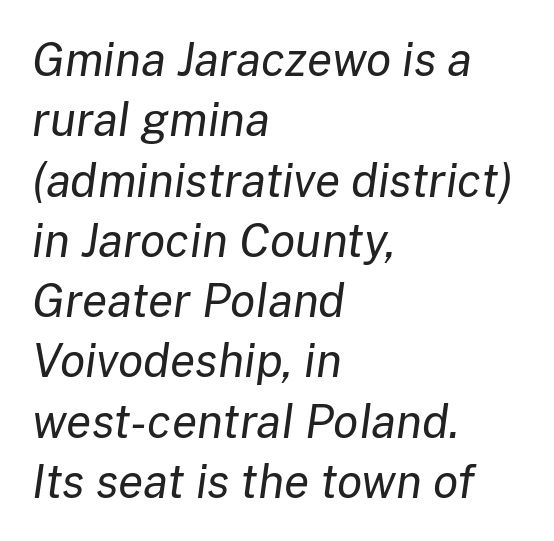
{"italic": "yes", "lean": "right", "slant_degrees": 8, "bold": "no", "weight": "regular", "width": "normal", "stroke_contrast": "low", "x_height": "medium", "monospaced": "no", "underline": "no", "align": "left", "line_spacing": "normal", "line_spacing_ratio": 1.31, "letter_spacing": "normal", "letter_spacing_em": 0.0, "glyph_px": 46}
